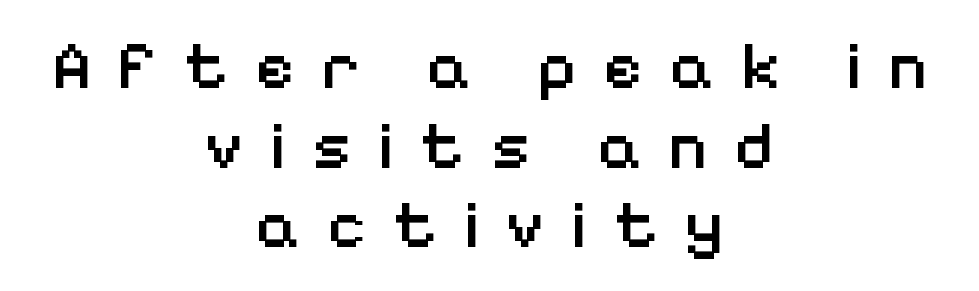
Notice how the passage keeps no hard edge, just a central spine. How heavy is the stroke? Medium-heavy — a semibold, shy of bold. Each row of text sits above clean, open space. Nope, no serifs anywhere on these letters.
